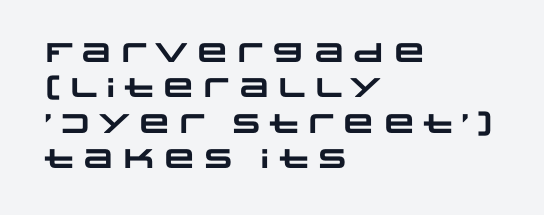
The image shows 27 px bold type; set left-aligned, normal line spacing (1.31x), normal letter spacing, not underlined.
